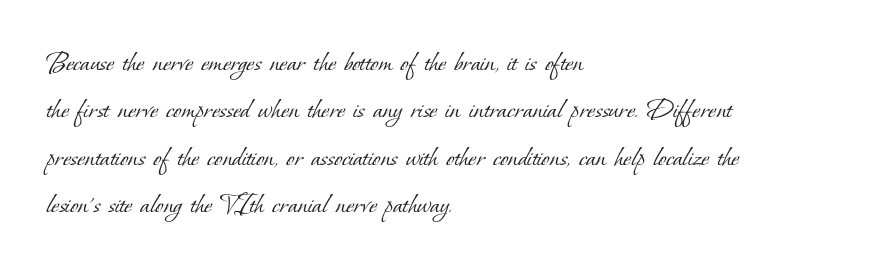
{"serif": "yes", "bold": "no", "weight": "light", "width": "normal", "stroke_contrast": "low", "x_height": "small", "monospaced": "no", "underline": "no", "align": "left", "line_spacing": "normal", "line_spacing_ratio": 1.58, "letter_spacing": "normal", "letter_spacing_em": 0.0, "glyph_px": 30}
